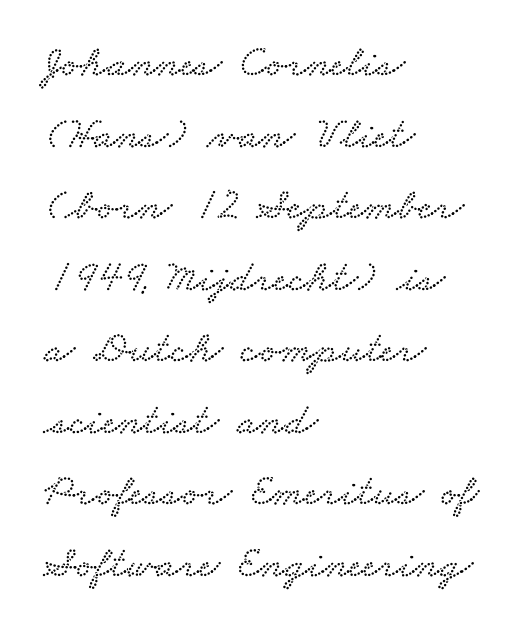
The image shows 45 px wide serif type; set left-aligned, normal line spacing (1.59x), normal letter spacing, not underlined; low stroke contrast and a small x-height.
